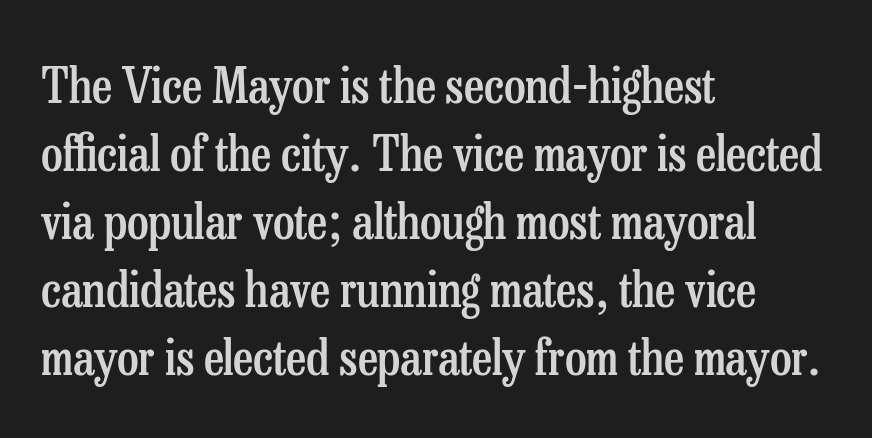
Students, this is semibold: more ink than regular, less than bold. You could call the tracking neutral — neither tight nor loose. Do the letters lean? They stand straight. The ragged edge is on the right, which tells us the setting is flush left. Spacing verdict: proportional, widths tailored to each character.
